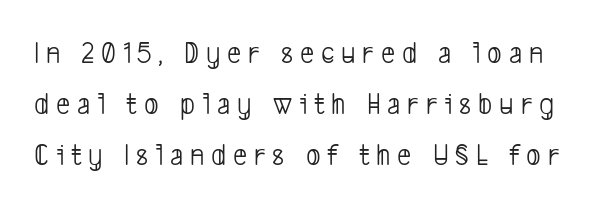
{"serif": "no", "bold": "no", "weight": "light", "width": "condensed", "stroke_contrast": "low", "x_height": "medium", "monospaced": "no", "underline": "no", "line_spacing": "normal", "line_spacing_ratio": 1.64, "letter_spacing": "wide", "letter_spacing_em": 0.22, "glyph_px": 31}
